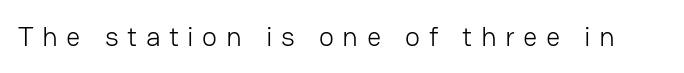
When letters stand straight like this, we call the style roman or upright. The gap between lines stays unmarked. Here the designer chose a conventional face with non-uniform glyph widths. To sum up the face: it is a sans, with no serifs.
